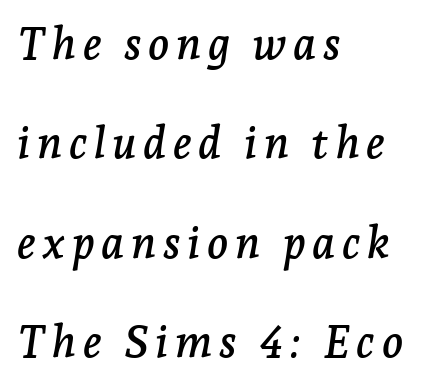
Here the designer chose a conventional face with non-uniform glyph widths. Airy leading. Little horizontal feet cap the strokes, marking this as serif type. Visually the block forms a straight wall on the left and a jagged coastline on the right. Bare-footed words on every line.
